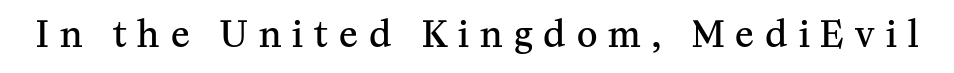
{"serif": "yes", "italic": "no", "bold": "semi", "weight": "semibold", "width": "normal", "stroke_contrast": "medium", "x_height": "medium", "monospaced": "no", "underline": "no", "letter_spacing": "wide", "letter_spacing_em": 0.32, "glyph_px": 35}
